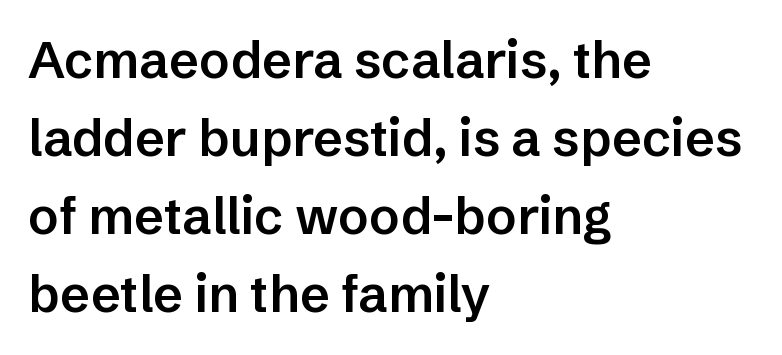
Evenly set lines give the paragraph a standard silhouette. The space directly below the letters is spotless. Which margin do the lines hug? The left one — the right edge is uneven. Is this a sans? Yes — the strokes have no serifs.
